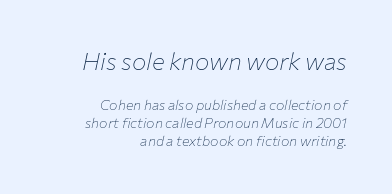
Q: Is the text bold? A: No.
Q: Is the text italic (slanted)? A: Yes, it leans right by about 12 degrees.
Q: Is the text underlined? A: No.
Q: How is the paragraph aligned? A: Right-aligned.
Q: Is the spacing between letters normal or unusually wide? A: Normal.
Q: Is the spacing between lines tight, normal or loose? A: Normal.
Q: Which block of text is set in a larger size, the first (top) or the second (bottom)? A: The first (top) one.
